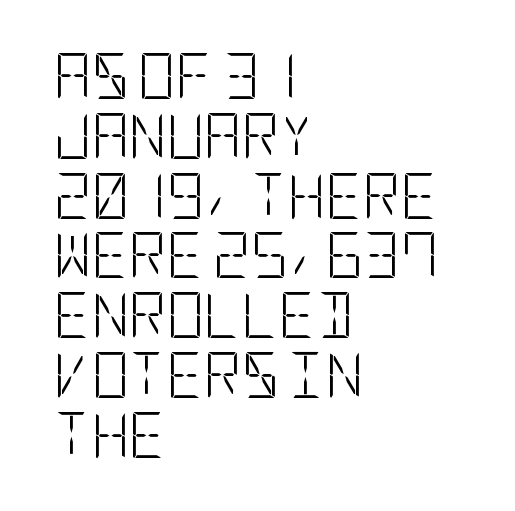
Short note: letters normally spaced. This sample uses a sans-serif face. Vertically, the passage feels balanced, rows spaced as you'd expect. Tall strokes in this sample are plumb rather than angled.
